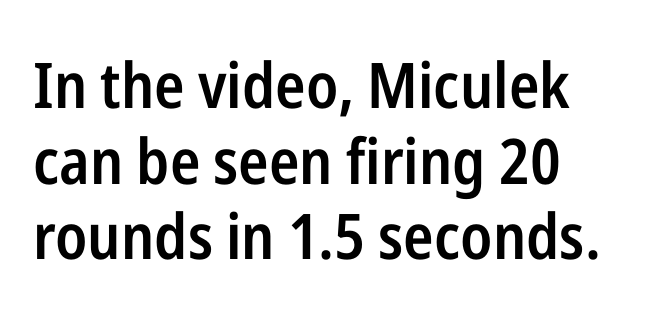
{"serif": "no", "italic": "no", "bold": "semi", "weight": "semibold", "width": "condensed", "stroke_contrast": "low", "x_height": "medium", "monospaced": "no", "underline": "no", "align": "left", "line_spacing_ratio": 1.2, "letter_spacing": "normal", "letter_spacing_em": 0.0, "glyph_px": 63}
